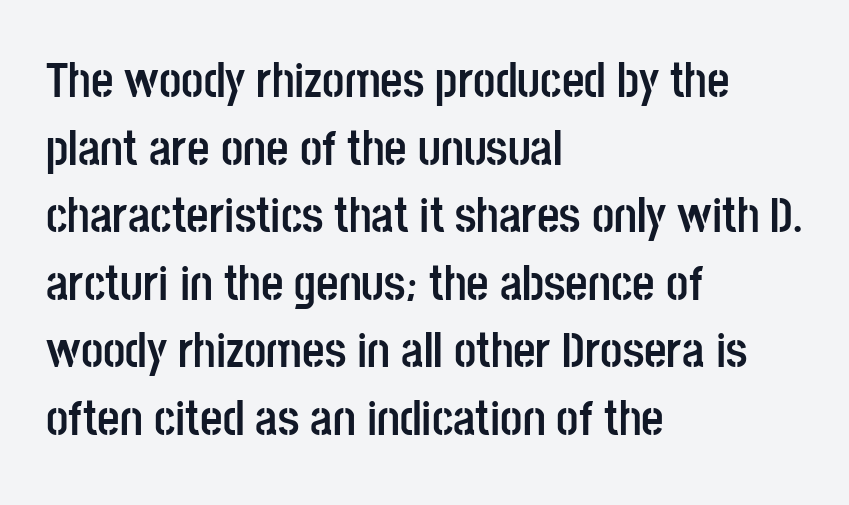
The baseline area is clear. The lettering stays uniformly vertical, giving the passage a roman look. Strong, thick strokes mark this as bold type. Check where the strokes stop: nothing finishes them off — pure sans. The passage shown has conventional tracking throughout.
